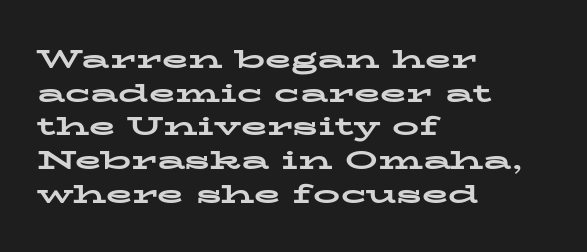
Its strokes are broad and dark, the hallmark of bold type. It's the straight-up-and-down kind of type. Regular leading. Caption: standard tracking, unaltered.
